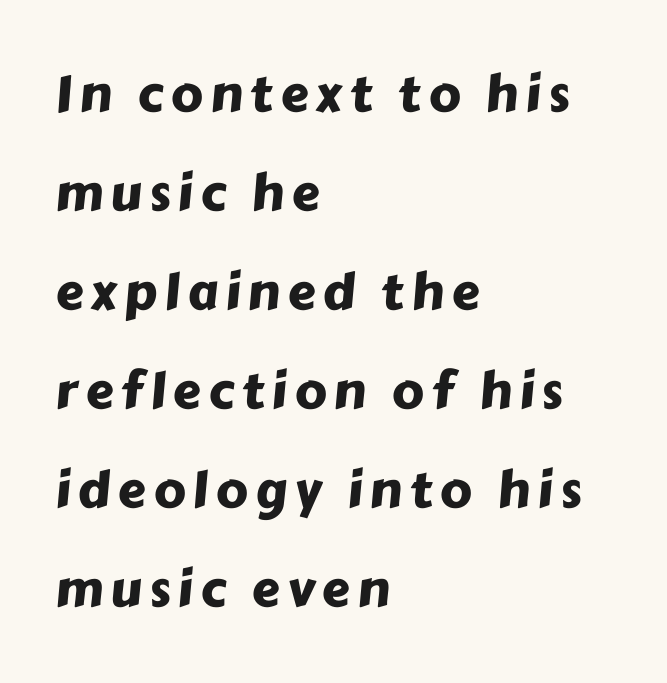
The image shows 50 px sans-serif type; set left-aligned, loose line spacing (1.98x), not underlined; low stroke contrast and a medium x-height.
